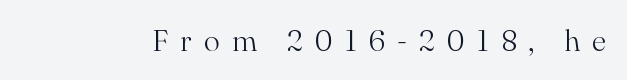
The image shows 30 px light serif type, upright; set unusually wide letter spacing (+0.4 em), not underlined; medium stroke contrast and a small x-height.
